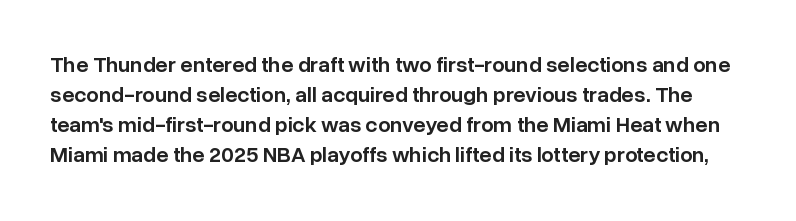
The image shows 22 px text type, upright; set normal line spacing (1.37x), normal letter spacing, not underlined.
